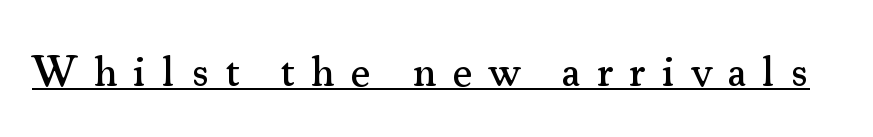
{"serif": "yes", "italic": "no", "width": "normal", "stroke_contrast": "medium", "x_height": "small", "monospaced": "no", "underline": "yes", "letter_spacing": "wide", "letter_spacing_em": 0.38, "glyph_px": 43}
